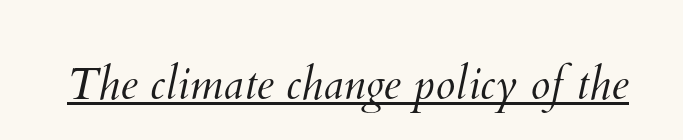
Is this a fixed-width face? No — the glyphs have proportional, varying widths. This reads as an unemphasized weight, regular at the heaviest. Every word sits above its own underline. Default kerning and tracking; the words read as compact shapes.
